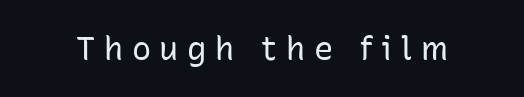
The image shows 32 px regular-weight sans-serif type, upright; set unusually wide letter spacing (+0.27 em), not underlined; low stroke contrast and a medium x-height.
